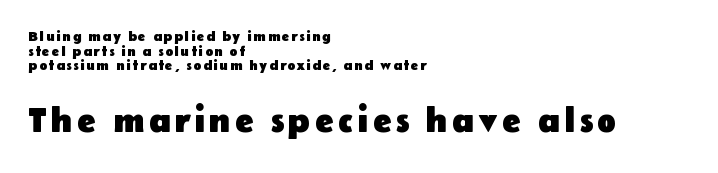
{"serif": "no", "italic": "no", "bold": "yes", "weight": "heavy", "width": "normal", "stroke_contrast": "low", "x_height": "medium", "monospaced": "no", "underline": "no", "align": "left", "line_spacing": "tight", "line_spacing_ratio": 1.05, "larger_block": "second", "size_ratio": 2.5, "glyph_px": 35}
